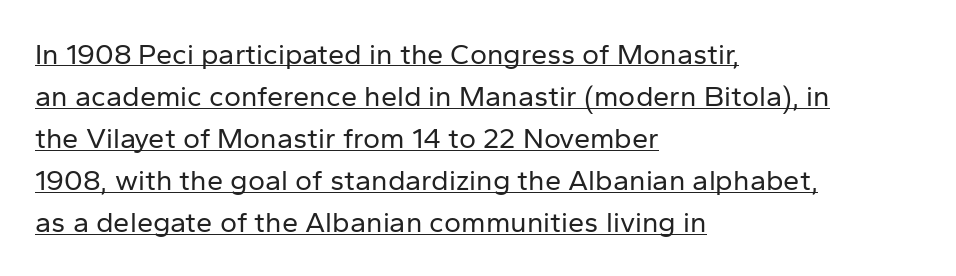
The image shows 29 px regular-weight sans-serif type, upright; set left-aligned, normal line spacing (1.45x), normal letter spacing, underlined; low stroke contrast and a medium x-height.
